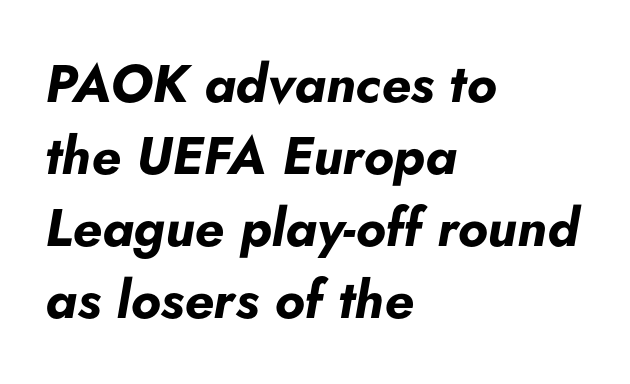
The image shows 53 px bold type, italic (leaning right); set left-aligned, normal line spacing (1.36x), normal letter spacing, not underlined; low stroke contrast and a small x-height.
